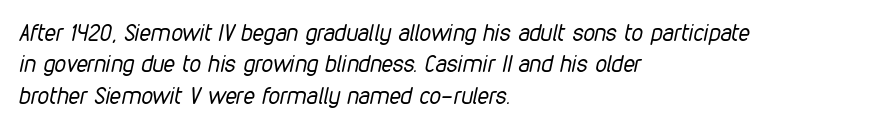
Q: Is the text bold? A: No.
Q: Is the text italic (slanted)? A: Yes, it leans right by about 12 degrees.
Q: Is the text underlined? A: No.
Q: How is the paragraph aligned? A: Left-aligned.
Q: Is the spacing between letters normal or unusually wide? A: Normal.
Q: Is the spacing between lines tight, normal or loose? A: Normal.
